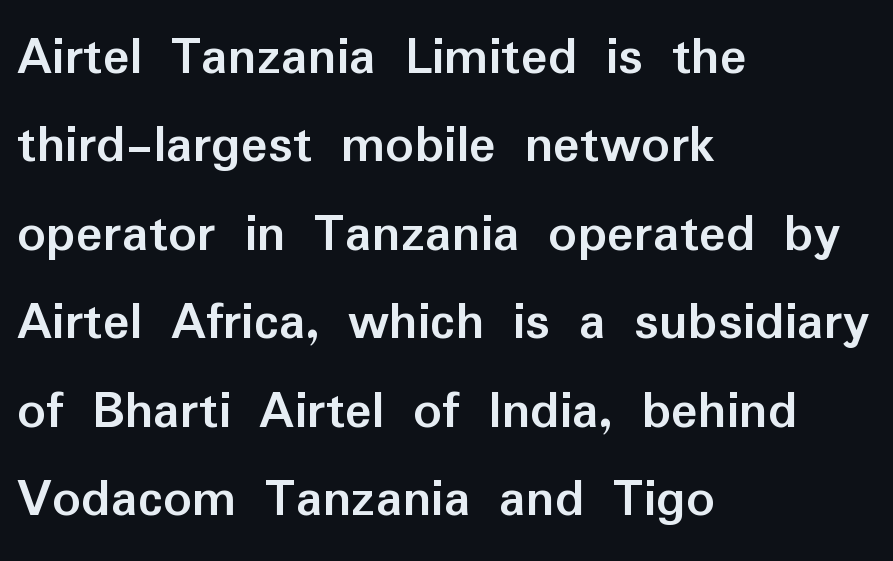
The image shows 56 px semibold sans-serif type, upright; set left-aligned, normal line spacing (1.58x), normal letter spacing, not underlined; low stroke contrast and a medium x-height.
